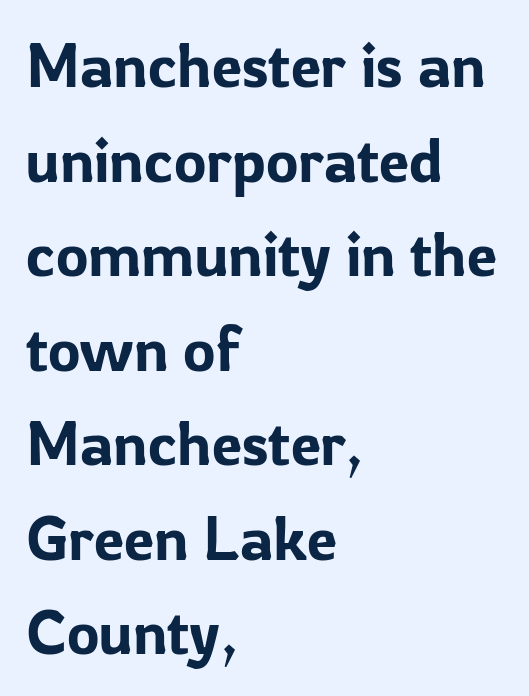
The image shows 61 px sans-serif type, upright; set left-aligned, normal line spacing (1.55x), normal letter spacing, not underlined; low stroke contrast and a medium x-height.
